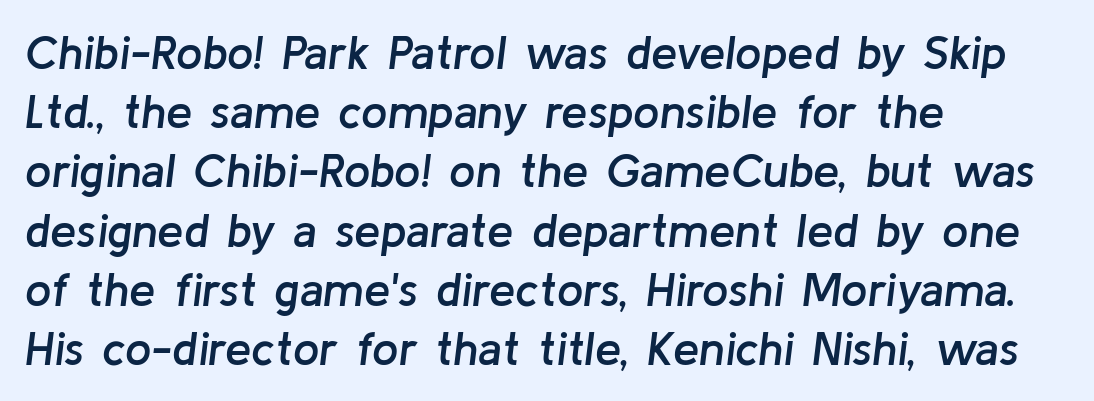
The image shows 47 px semibold type, italic (leaning right); set left-aligned, normal line spacing (1.26x), normal letter spacing, not underlined; low stroke contrast and a medium x-height.
